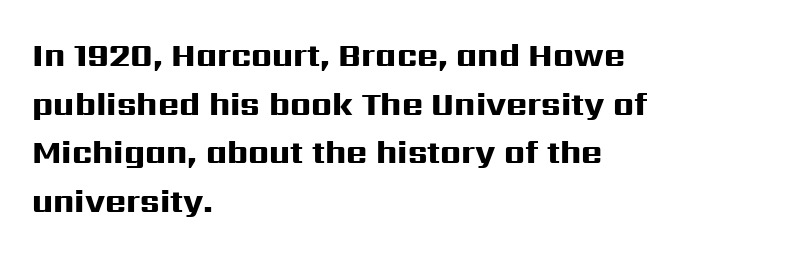
Q: Is the text bold? A: Yes.
Q: Is the text italic (slanted)? A: No, it is upright.
Q: Is the typeface a serif or a sans-serif typeface? A: Sans-serif.
Q: Is the text underlined? A: No.
Q: How is the paragraph aligned? A: Left-aligned.
Q: Is the spacing between letters normal or unusually wide? A: Normal.
Q: Is the spacing between lines tight, normal or loose? A: Normal.
Q: Width (condensed, normal, or wide)? A: Wide.
Q: Stroke contrast? A: High.
Q: x-height? A: Medium.
Q: Monospaced? A: No.
